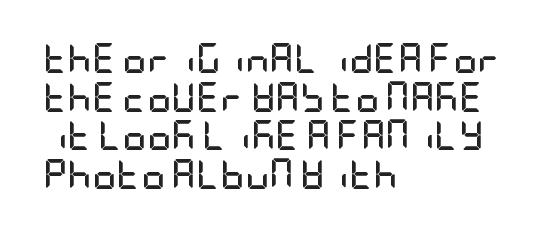
The rendering shows plain stroke endings on the letterforms — a sans-serif design. If you drew a line through each stem, it would be perfectly vertical. The lines in this sample share a left origin and differ only in where they stop. Notice how descenders clear the ascenders below comfortably — that's standard leading. Letters rest on an invisible, unmarked baseline. Strokes here are thick enough to call this a true bold.
